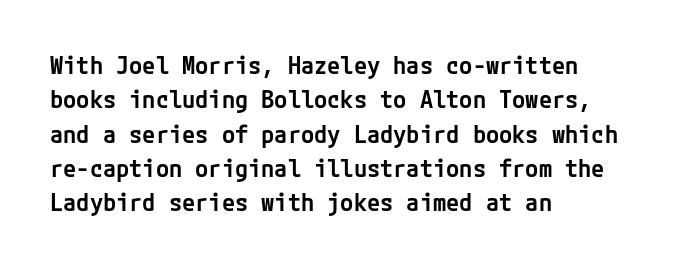
Between one letter and the next there's only the usual sliver of space. Underline: absent. Short and long lines alike share a common starting point at left. Compared with typical paragraphs, the rows here are spaced about the same.
